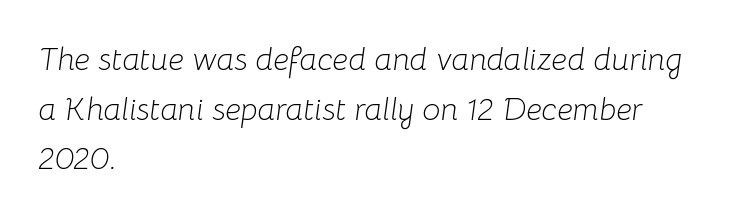
Q: Is the text bold? A: No.
Q: Is the text italic (slanted)? A: Yes, it leans right by about 8 degrees.
Q: Is the text underlined? A: No.
Q: How is the paragraph aligned? A: Left-aligned.
Q: Is the spacing between letters normal or unusually wide? A: Normal.
Q: Is the spacing between lines tight, normal or loose? A: Normal.
Q: Width (condensed, normal, or wide)? A: Normal.
Q: Stroke contrast? A: Low.
Q: x-height? A: Medium.
Q: Monospaced? A: No.
